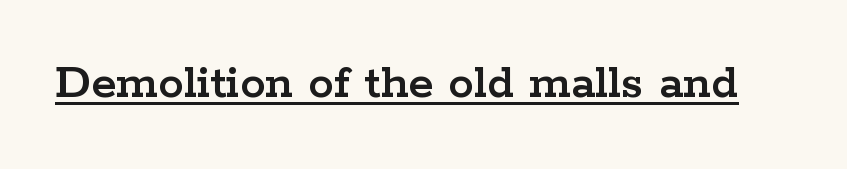
The face used here is seriffed, in the tradition of book romans. The line texture is even and compact thanks to regular tracking. The letters advance in unequal steps, a hallmark of proportional type. In terms of posture, this sample is upright. The specimen includes a rule beneath the text block's lines.
